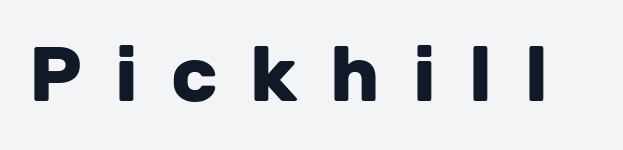
Varying glyph widths throughout — classic text-font behaviour. When letters stand straight like this, we call the style roman or upright. Inter-character spacing is expanded well beyond the font's built-in metrics. The glyphs have the mass of a bold cut. This rendering employs a face without finishing strokes, i.e., a sans-serif.
